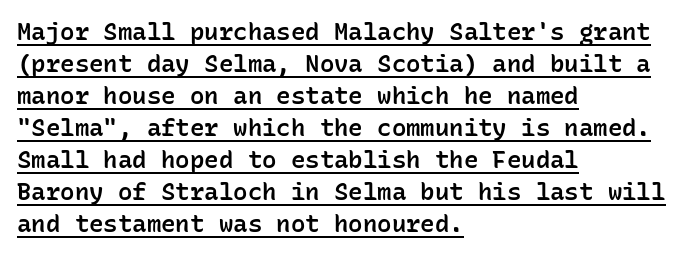
{"italic": "no", "bold": "semi", "underline": "yes", "align": "left", "line_spacing": "normal", "line_spacing_ratio": 1.33, "letter_spacing": "normal", "letter_spacing_em": 0.0, "glyph_px": 24}
